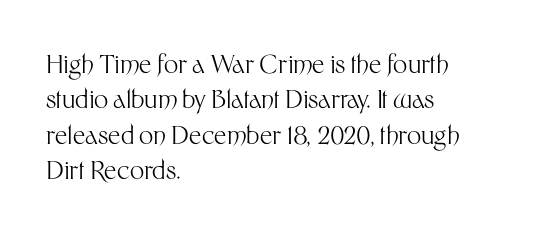
Plain, unruled lines of type. Is the type heavy? It reads as light-to-regular instead. Interline gaps are of average width in this sample. In terms of posture, this sample is upright. These lines are set flush left with a ragged right edge. Nothing unusual about the tracking: characters are spaced as the font intends.
